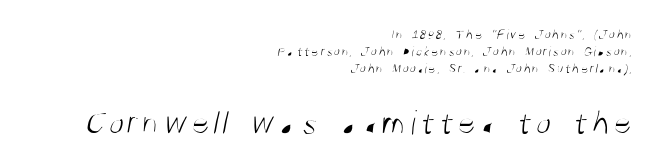
The typeface chosen for these lines omits serifs. The face used here appears at its bigger size in the lower chunk. Heft: none added — not bold. This sample is right-justified, so line beginnings fall wherever the words allow. The strip under each line holds only bare page.
